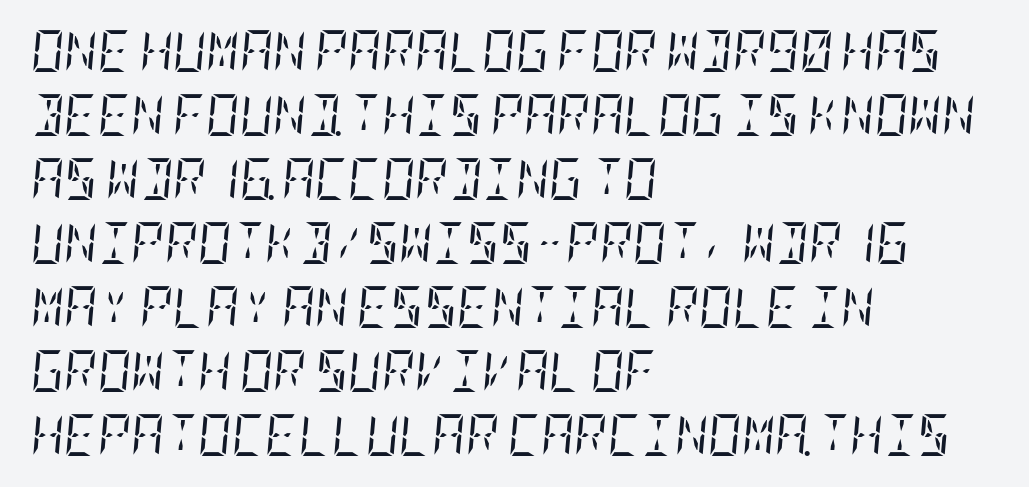
Q: Is the text bold? A: No.
Q: Is the text italic (slanted)? A: Yes, it leans right by about 5 degrees.
Q: Is the typeface a serif or a sans-serif typeface? A: Serif.
Q: Is the text underlined? A: No.
Q: How is the paragraph aligned? A: Left-aligned.
Q: Is the spacing between letters normal or unusually wide? A: Normal.
Q: Is the spacing between lines tight, normal or loose? A: Normal.
Q: Width (condensed, normal, or wide)? A: Condensed.
Q: Stroke contrast? A: Low.
Q: x-height? A: Large.
